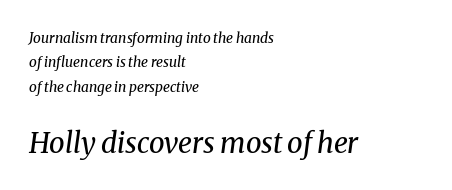
The passage shown leans; its letterforms are oblique. A student would notice the bottom passage is typeset larger than what precedes it. I'd call this a serif setting — the letters wear small feet. The strip under each line holds only bare page. The rendering uses natural spacing where letterforms have individual widths. In terms of letterspacing, this is plain default setting.
